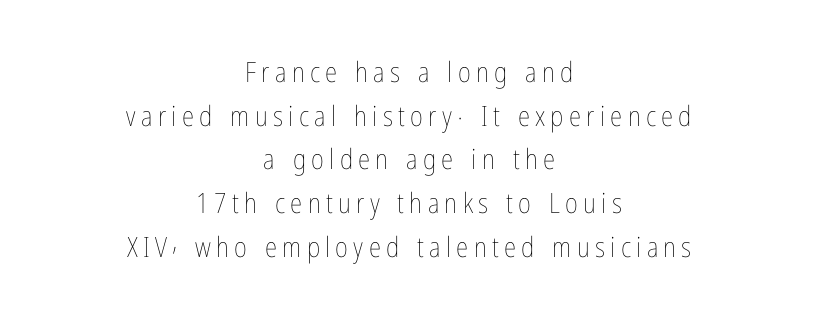
{"italic": "no", "bold": "no", "weight": "thin", "width": "condensed", "stroke_contrast": "low", "x_height": "medium", "monospaced": "no", "underline": "no", "align": "center", "line_spacing": "normal", "line_spacing_ratio": 1.56, "glyph_px": 28}
